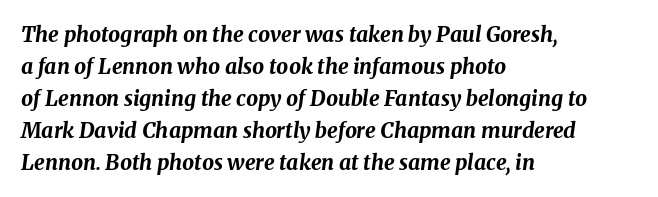
Q: Is the text bold? A: Yes.
Q: Is the text italic (slanted)? A: Yes, it leans right by about 8 degrees.
Q: Is the text underlined? A: No.
Q: How is the paragraph aligned? A: Left-aligned.
Q: Is the spacing between letters normal or unusually wide? A: Normal.
Q: Is the spacing between lines tight, normal or loose? A: Normal.
